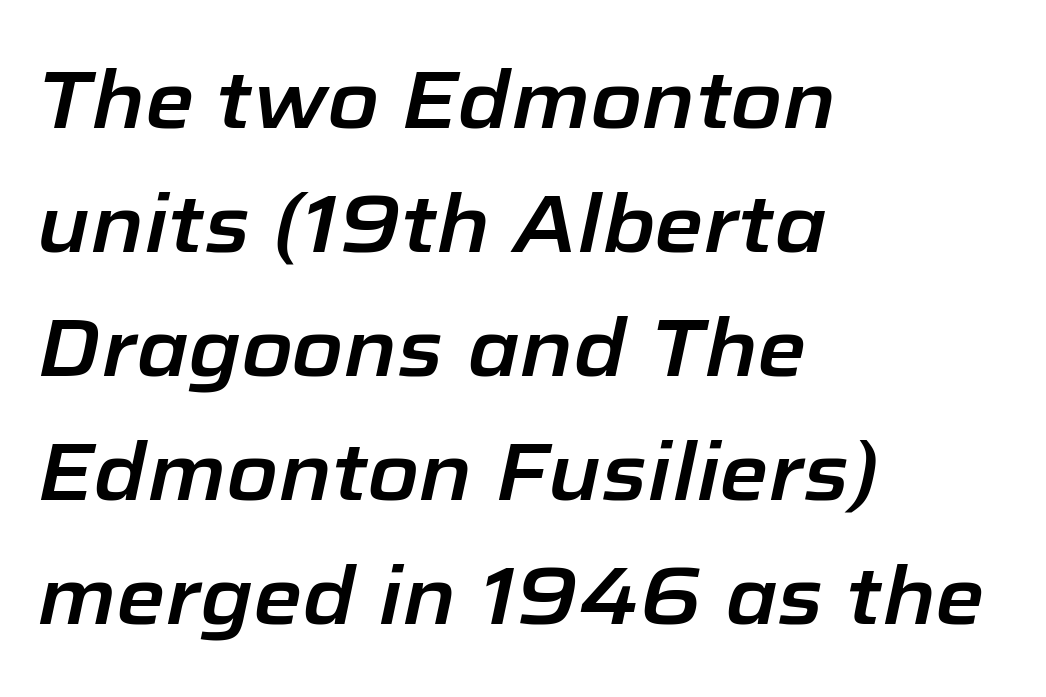
Q: Is the text italic (slanted)? A: Yes, it leans right by about 12 degrees.
Q: Is the text underlined? A: No.
Q: How is the paragraph aligned? A: Left-aligned.
Q: Is the spacing between letters normal or unusually wide? A: Normal.
Q: Is the spacing between lines tight, normal or loose? A: Normal.
Q: Width (condensed, normal, or wide)? A: Normal.
Q: Stroke contrast? A: Low.
Q: x-height? A: Medium.
Q: Monospaced? A: No.
